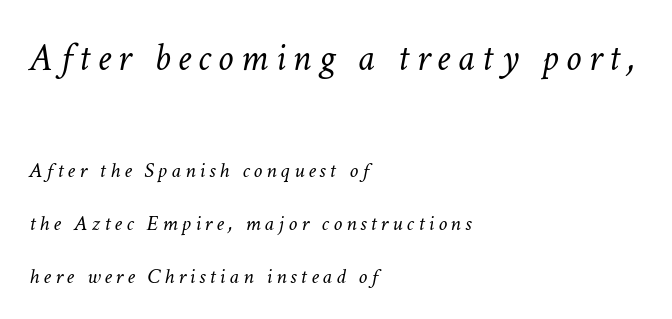
Q: Is the text bold? A: No.
Q: Is the text italic (slanted)? A: Yes, it leans right by about 11 degrees.
Q: Is the text underlined? A: No.
Q: How is the paragraph aligned? A: Left-aligned.
Q: Is the spacing between lines tight, normal or loose? A: Loose.
Q: Which block of text is set in a larger size, the first (top) or the second (bottom)? A: The first (top) one.
Q: Width (condensed, normal, or wide)? A: Normal.
Q: Stroke contrast? A: Low.
Q: x-height? A: Medium.
Q: Monospaced? A: No.
